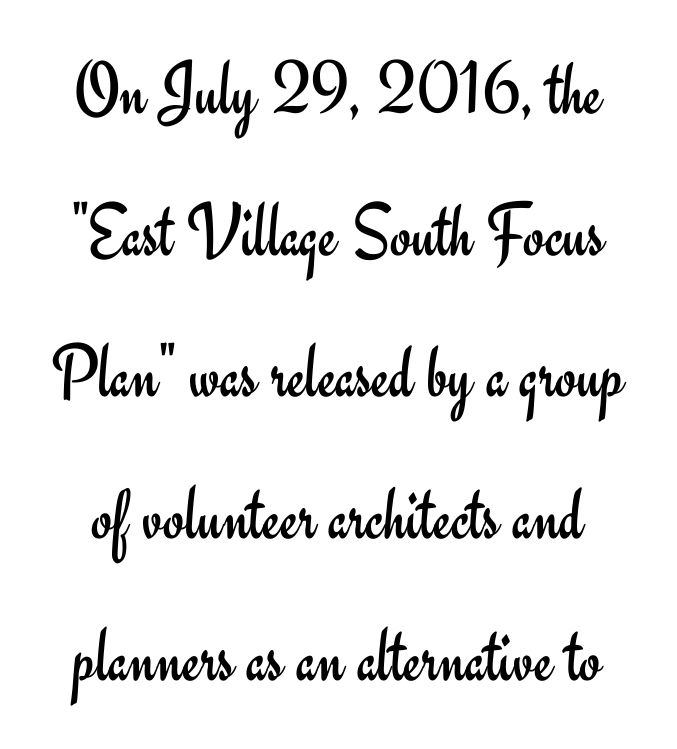
Bold? No — there's no thickening of the strokes. Proportional: the letters do not fall into vertical columns. The glyphs are unaccompanied by any horizontal stroke below them.
